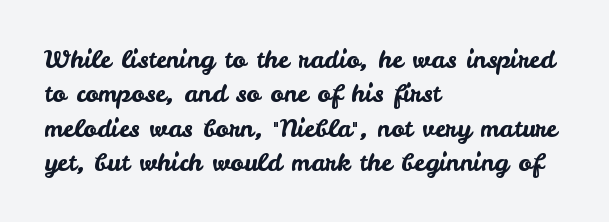
Q: Is the text italic (slanted)? A: Yes.
Q: Is the text underlined? A: No.
Q: How is the paragraph aligned? A: Left-aligned.
Q: Is the spacing between letters normal or unusually wide? A: Normal.
Q: Is the spacing between lines tight, normal or loose? A: Normal.
